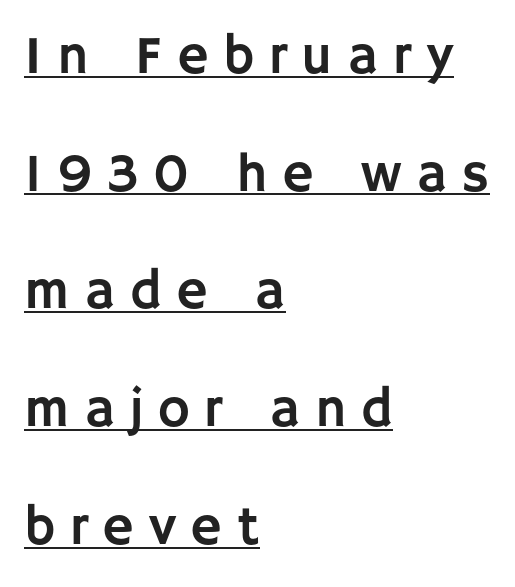
Underlined type. These lines are rendered in a variable-pitch font. A typesetter would call this leading open, well beyond the default. The axis of the letterforms is exactly vertical. There is plenty of visible air inserted between adjacent glyphs.
